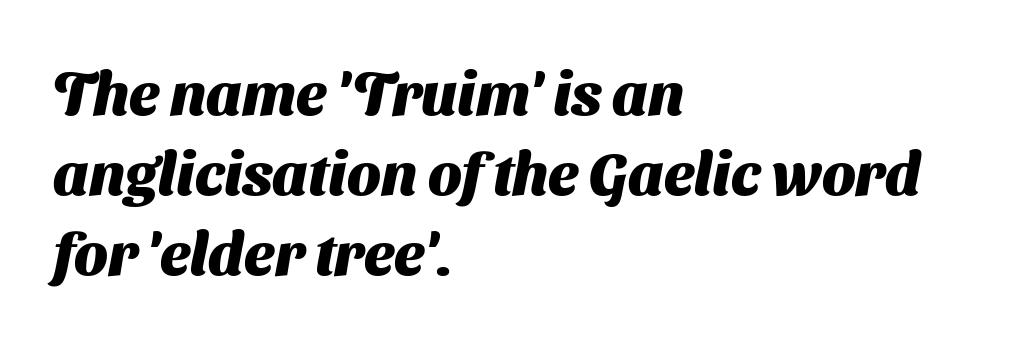
{"serif": "no", "bold": "yes", "weight": "heavy", "width": "normal", "stroke_contrast": "medium", "x_height": "medium", "monospaced": "no", "underline": "no", "align": "left", "line_spacing": "normal", "line_spacing_ratio": 1.33, "letter_spacing": "normal", "letter_spacing_em": 0.0, "glyph_px": 60}
